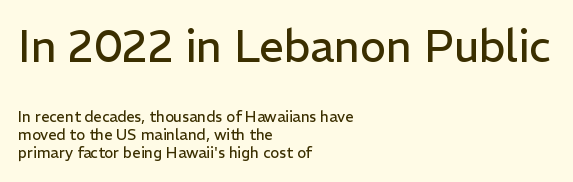
The image shows 44 px regular-weight sans-serif type, upright; set left-aligned, line spacing 1.22x, normal letter spacing, not underlined; the first (top) block is 2.93x larger; low stroke contrast and a medium x-height.
